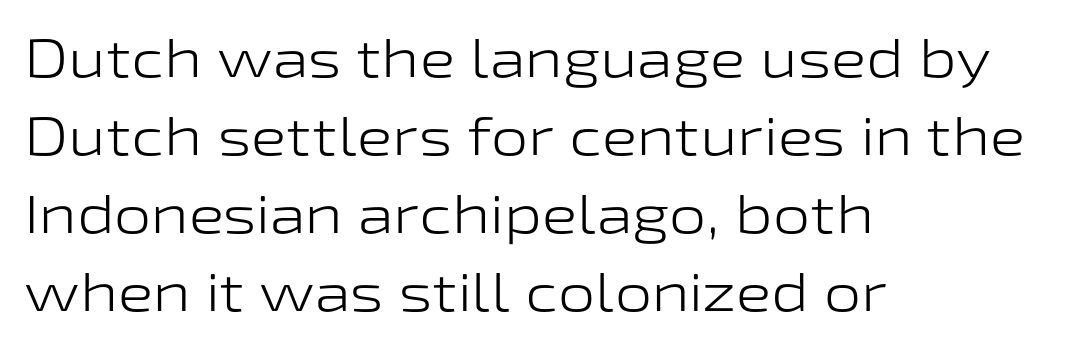
{"serif": "no", "italic": "no", "bold": "no", "weight": "light", "width": "wide", "stroke_contrast": "low", "x_height": "medium", "monospaced": "no", "underline": "no", "align": "left", "line_spacing": "normal", "line_spacing_ratio": 1.47, "letter_spacing": "normal", "letter_spacing_em": 0.0, "glyph_px": 53}
